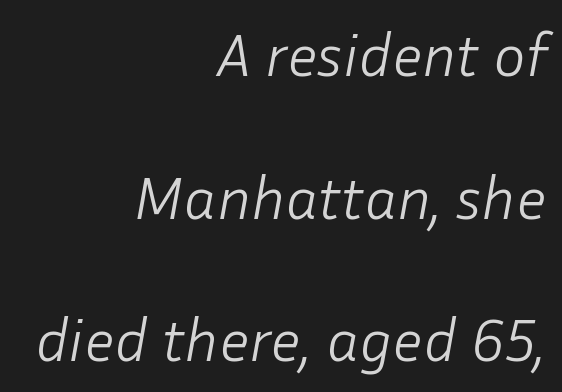
The image shows 61 px light type, italic (leaning right); set right-aligned, loose line spacing (2.34x), normal letter spacing, not underlined; low stroke contrast and a medium x-height.
